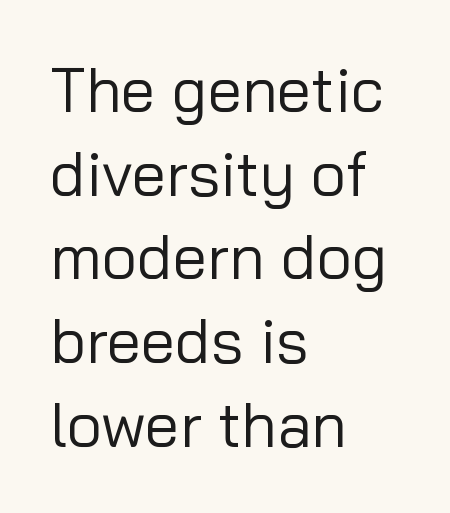
Q: Is the text bold? A: No.
Q: Is the text italic (slanted)? A: No, it is upright.
Q: Is the typeface a serif or a sans-serif typeface? A: Sans-serif.
Q: Is the text underlined? A: No.
Q: How is the paragraph aligned? A: Left-aligned.
Q: Is the spacing between letters normal or unusually wide? A: Normal.
Q: Is the spacing between lines tight, normal or loose? A: Normal.
Q: Width (condensed, normal, or wide)? A: Normal.
Q: Stroke contrast? A: Low.
Q: x-height? A: Medium.
Q: Monospaced? A: No.
